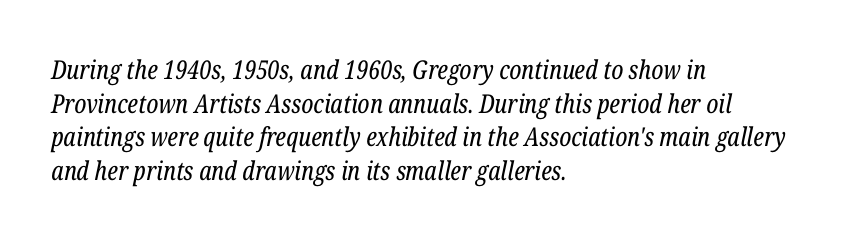
This sample uses an oblique cut, with every glyph tilted off the vertical. Inter-character spacing is left at the font's built-in metrics. Descender tails drop into unmarked territory. Is there much room between lines? A standard amount, neither cramped nor airy.
